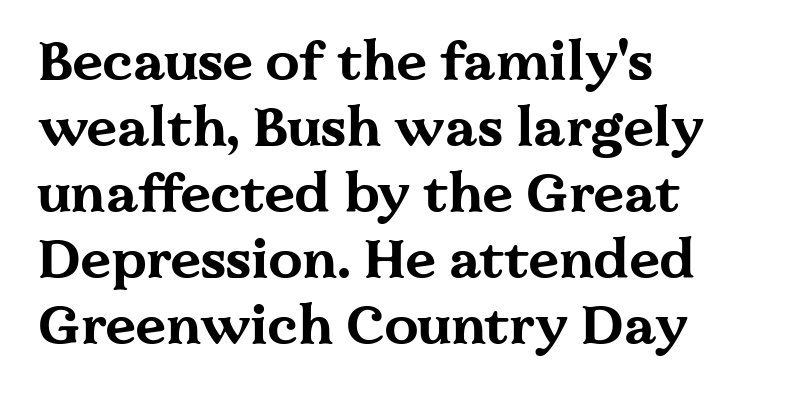
Q: Is the text bold? A: Yes.
Q: Is the text italic (slanted)? A: No, it is upright.
Q: Is the typeface a serif or a sans-serif typeface? A: Serif.
Q: Is the text underlined? A: No.
Q: How is the paragraph aligned? A: Left-aligned.
Q: Is the spacing between letters normal or unusually wide? A: Normal.
Q: Width (condensed, normal, or wide)? A: Wide.
Q: Stroke contrast? A: Medium.
Q: x-height? A: Medium.
Q: Monospaced? A: No.
